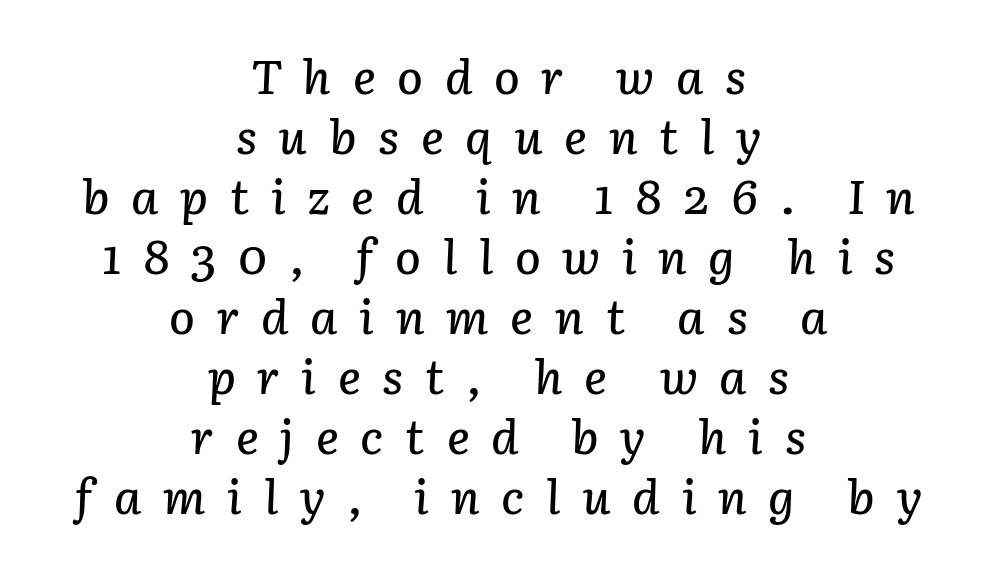
The image shows 48 px text type, italic (leaning right); set centered, normal line spacing (1.25x), unusually wide letter spacing (+0.45 em), not underlined; low stroke contrast and a medium x-height.
